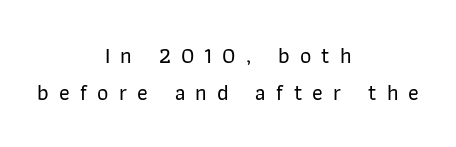
The image shows 22 px text type, upright; set centered, normal line spacing (1.68x), unusually wide letter spacing (+0.46 em), not underlined.
